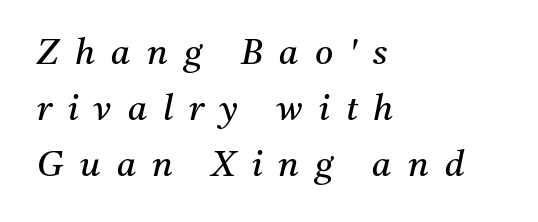
In terms of posture, this sample is oblique. A student would call this left alignment; a typographer would say flush left, rag right. Between one letter and the next there's a generous, obvious gap. Font category for this specimen: serif. Weight: in the light-to-regular range.
